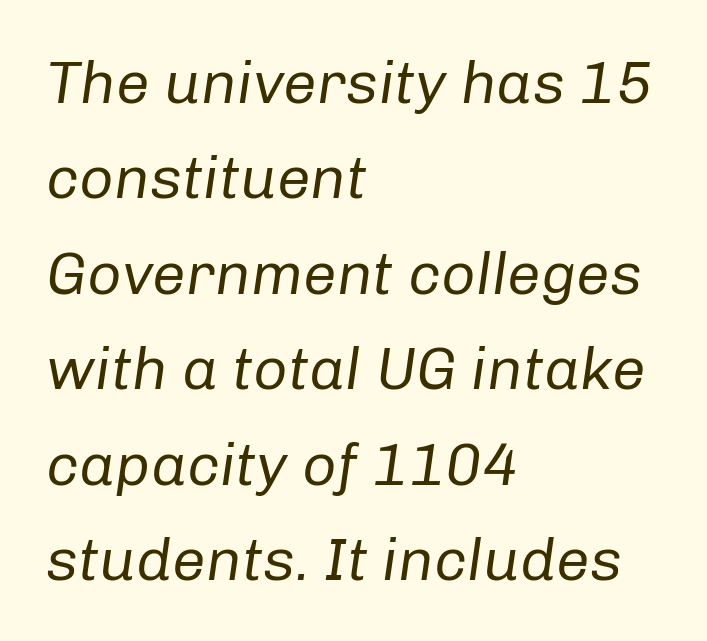
The image shows 60 px regular-weight type, italic (leaning right); set left-aligned, normal line spacing (1.59x), normal letter spacing, not underlined; low stroke contrast and a medium x-height.
